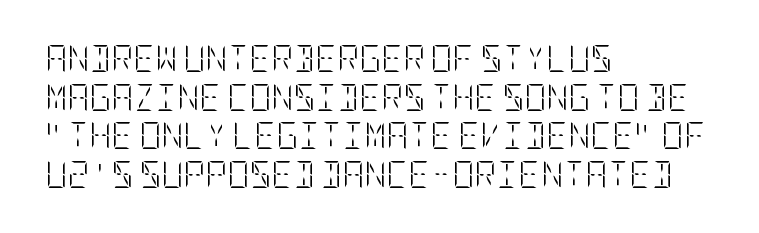
{"italic": "no", "bold": "no", "underline": "no", "align": "left", "line_spacing": "normal", "line_spacing_ratio": 1.43, "letter_spacing": "normal", "letter_spacing_em": 0.0, "glyph_px": 27}
